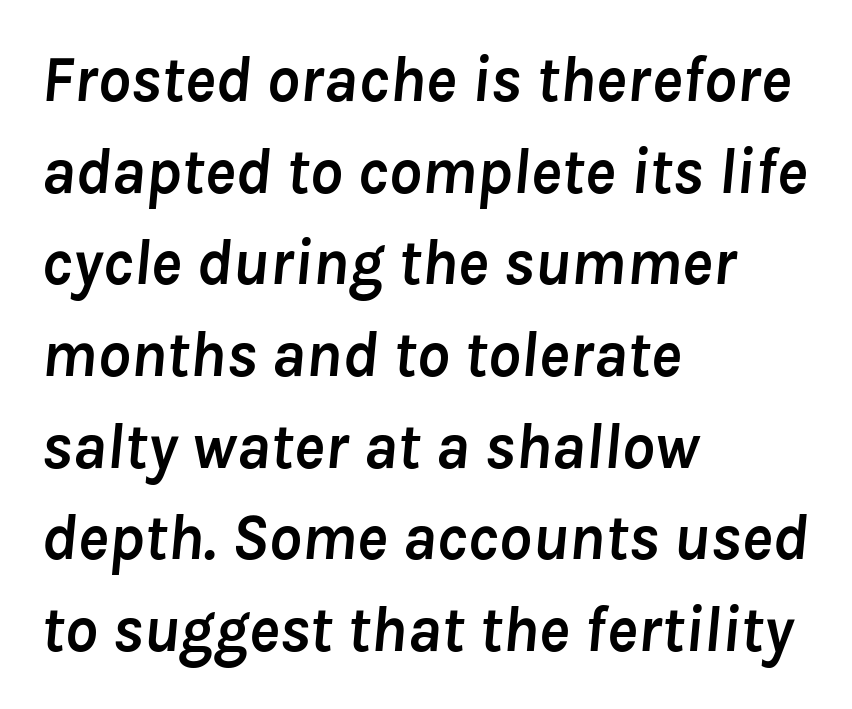
Varying glyph widths throughout — classic text-font behaviour. A bare baseline throughout the passage. The passage shown has conventional tracking throughout. Thick stems and heavy bowls — unmistakably bold. This is oblique type, the kind used for emphasis or titles.
